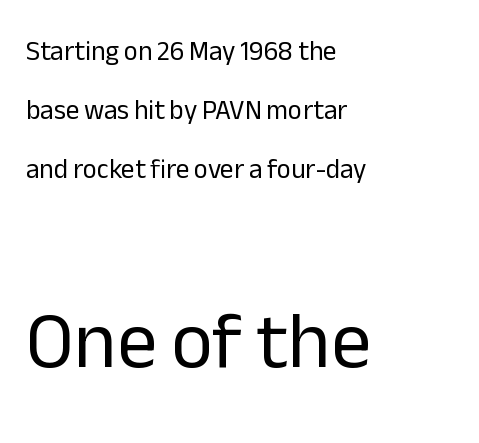
The image shows 80 px regular-weight sans-serif type, upright; set left-aligned, loose line spacing (2.18x), normal letter spacing, not underlined; the second (bottom) block is 2.96x larger; low stroke contrast and a medium x-height.
